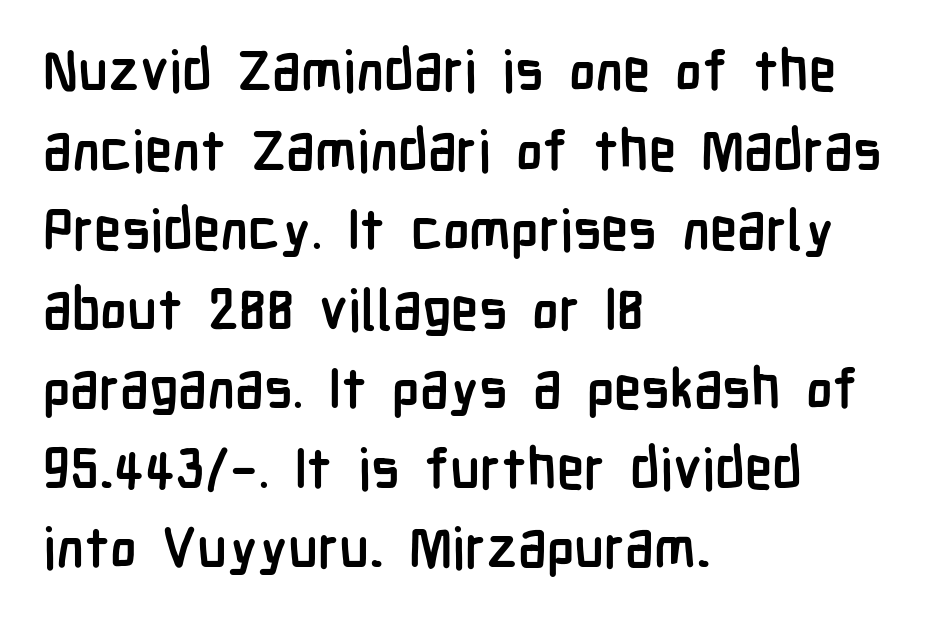
The image shows 56 px semibold, condensed sans-serif type, upright; set left-aligned, normal line spacing (1.42x), normal letter spacing, not underlined; low stroke contrast and a medium x-height.
